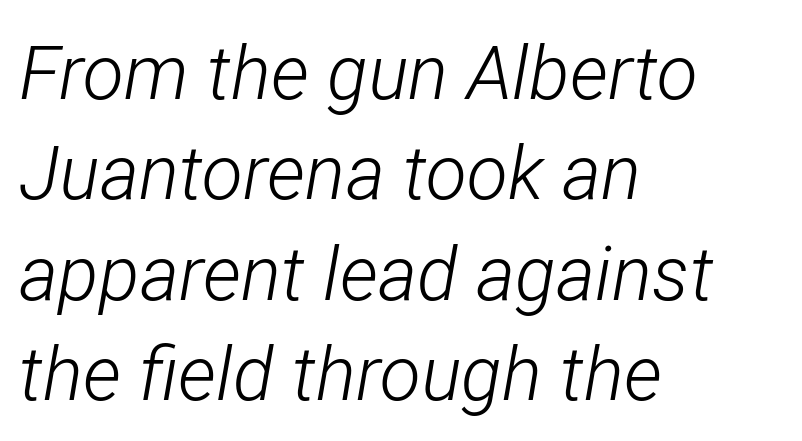
Compared with a typical body face, this is equally light or lighter still. Left-aligned paragraph, ragged on the right. Honestly, the letter spacing is just normal — you wouldn't notice it. Letters rest on an invisible, unmarked baseline.
